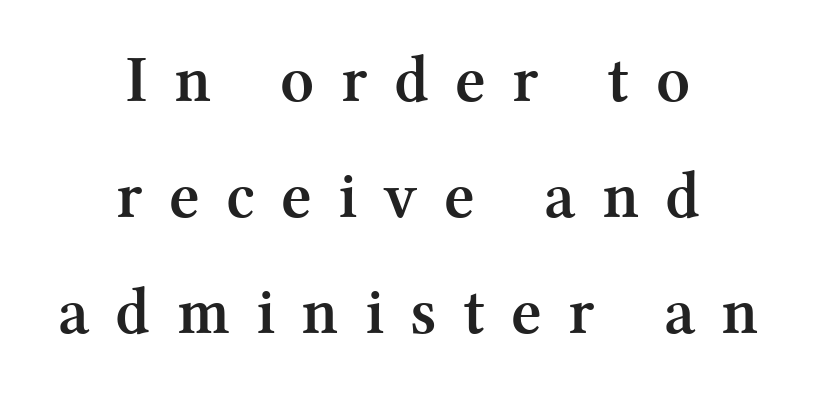
{"serif": "yes", "italic": "no", "bold": "yes", "weight": "semibold", "width": "normal", "stroke_contrast": "medium", "x_height": "medium", "monospaced": "no", "underline": "no", "align": "center", "line_spacing_ratio": 1.76, "letter_spacing": "wide", "letter_spacing_em": 0.4, "glyph_px": 66}
